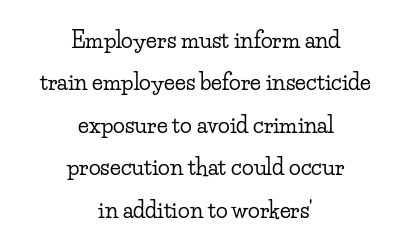
Posture: vertical. The passage is arranged like a title page — every line centered. Underline: absent. Summary of vertical rhythm: relaxed, with wide interline spacing.
